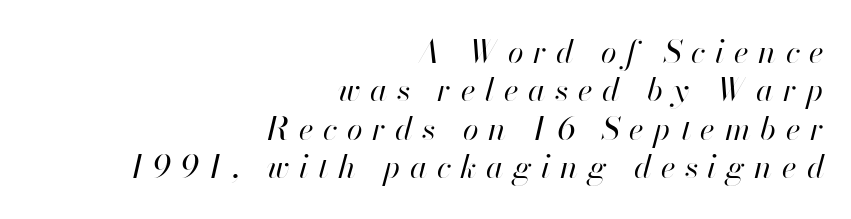
{"italic": "yes", "lean": "right", "slant_degrees": 13, "bold": "no", "weight": "regular", "width": "normal", "stroke_contrast": "high", "x_height": "small", "monospaced": "no", "underline": "no", "align": "right", "line_spacing_ratio": 1.2, "letter_spacing": "wide", "letter_spacing_em": 0.3, "glyph_px": 32}
